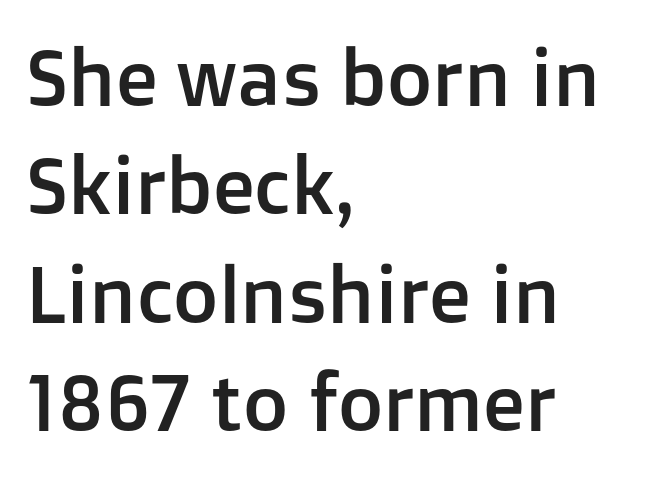
{"serif": "no", "italic": "no", "width": "normal", "stroke_contrast": "low", "x_height": "medium", "monospaced": "no", "underline": "no", "align": "left", "line_spacing": "normal", "line_spacing_ratio": 1.39, "letter_spacing": "normal", "letter_spacing_em": 0.0, "glyph_px": 78}
